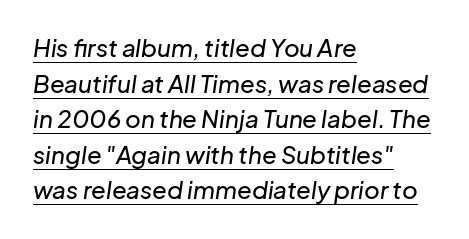
The image shows 24 px text type, italic (leaning right); set left-aligned, normal line spacing (1.48x), normal letter spacing, underlined.
